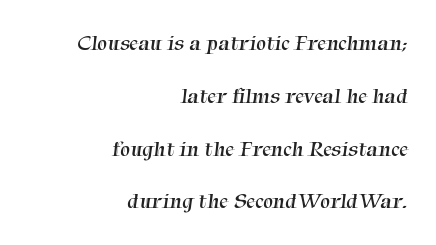
Q: Is the text bold? A: No.
Q: Is the text underlined? A: No.
Q: How is the paragraph aligned? A: Right-aligned.
Q: Is the spacing between letters normal or unusually wide? A: Normal.
Q: Is the spacing between lines tight, normal or loose? A: Loose.
